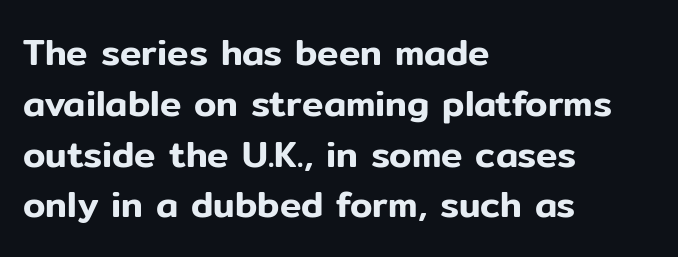
Q: Is the text italic (slanted)? A: No, it is upright.
Q: Is the typeface a serif or a sans-serif typeface? A: Sans-serif.
Q: Is the text underlined? A: No.
Q: How is the paragraph aligned? A: Left-aligned.
Q: Is the spacing between letters normal or unusually wide? A: Normal.
Q: Is the spacing between lines tight, normal or loose? A: Normal.
Q: Width (condensed, normal, or wide)? A: Normal.
Q: Stroke contrast? A: Low.
Q: x-height? A: Medium.
Q: Monospaced? A: No.
